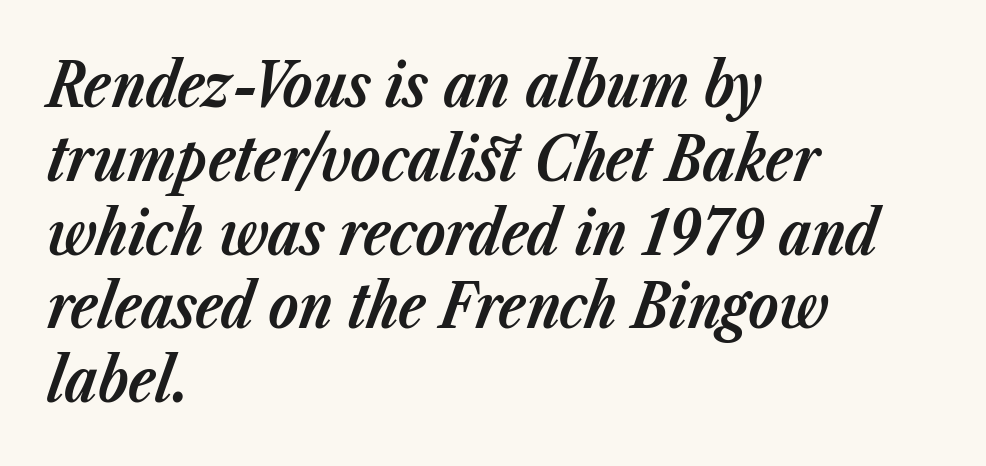
{"italic": "yes", "lean": "right", "slant_degrees": 23, "bold": "yes", "weight": "bold", "width": "normal", "stroke_contrast": "low", "x_height": "medium", "monospaced": "no", "underline": "no", "align": "left", "line_spacing_ratio": 1.21, "letter_spacing": "normal", "letter_spacing_em": 0.0, "glyph_px": 61}
